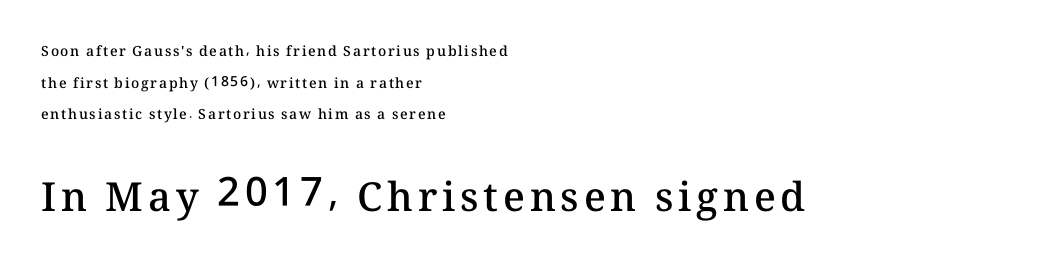
The image shows 40 px semibold type, upright; set left-aligned, loose line spacing (2.26x), not underlined; the second (bottom) block is 2.86x larger; medium stroke contrast and a medium x-height.
